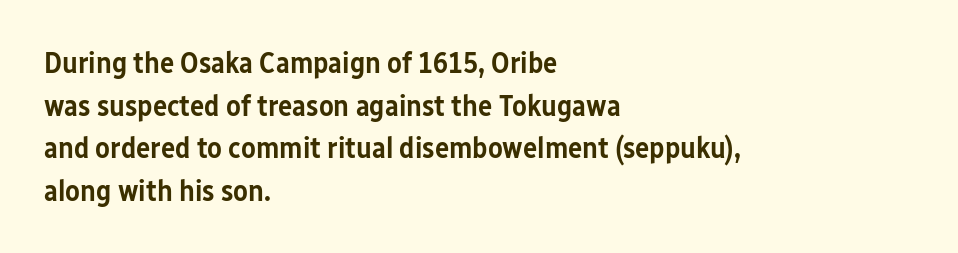
Q: Is the text bold? A: Semi-bold.
Q: Is the text italic (slanted)? A: No, it is upright.
Q: Is the typeface a serif or a sans-serif typeface? A: Sans-serif.
Q: Is the text underlined? A: No.
Q: How is the paragraph aligned? A: Left-aligned.
Q: Is the spacing between letters normal or unusually wide? A: Normal.
Q: Is the spacing between lines tight, normal or loose? A: Normal.
Q: Width (condensed, normal, or wide)? A: Condensed.
Q: Stroke contrast? A: Low.
Q: x-height? A: Medium.
Q: Monospaced? A: No.
